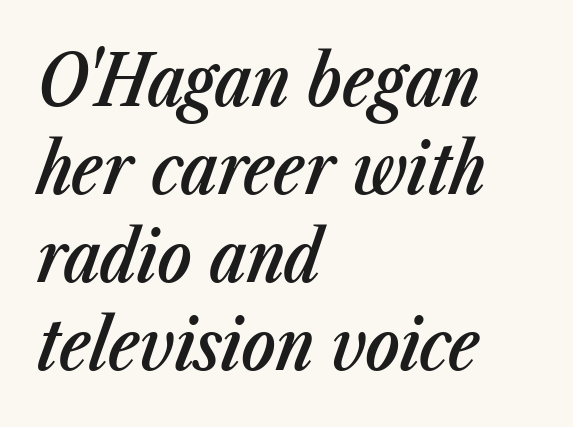
Q: Is the text bold? A: Semi-bold.
Q: Is the text italic (slanted)? A: Yes, it leans right by about 23 degrees.
Q: Is the text underlined? A: No.
Q: How is the paragraph aligned? A: Left-aligned.
Q: Is the spacing between letters normal or unusually wide? A: Normal.
Q: Width (condensed, normal, or wide)? A: Condensed.
Q: Stroke contrast? A: Low.
Q: x-height? A: Medium.
Q: Monospaced? A: No.
